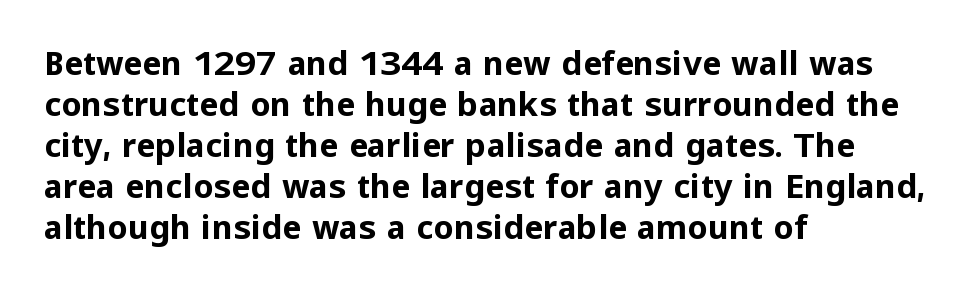
Q: Is the text bold? A: Yes.
Q: Is the text italic (slanted)? A: No, it is upright.
Q: Is the typeface a serif or a sans-serif typeface? A: Sans-serif.
Q: Is the text underlined? A: No.
Q: How is the paragraph aligned? A: Left-aligned.
Q: Is the spacing between letters normal or unusually wide? A: Normal.
Q: Is the spacing between lines tight, normal or loose? A: Normal.
Q: Width (condensed, normal, or wide)? A: Normal.
Q: Stroke contrast? A: Low.
Q: x-height? A: Medium.
Q: Monospaced? A: No.
